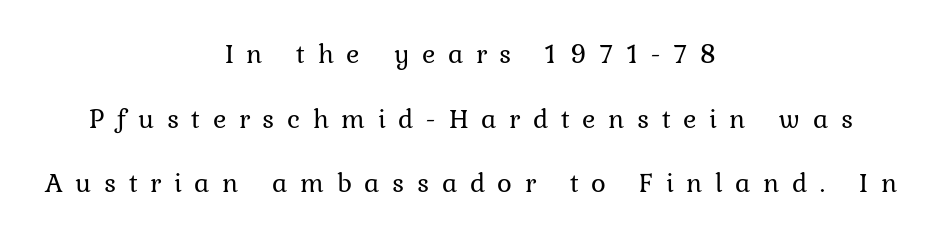
{"serif": "yes", "italic": "no", "bold": "no", "weight": "regular", "width": "normal", "stroke_contrast": "low", "x_height": "medium", "monospaced": "no", "underline": "no", "align": "center", "line_spacing": "loose", "line_spacing_ratio": 2.31, "letter_spacing": "wide", "letter_spacing_em": 0.45, "glyph_px": 28}
